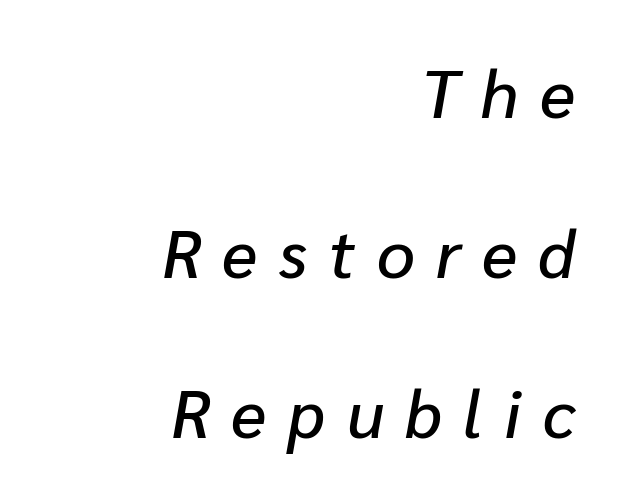
{"italic": "yes", "lean": "right", "slant_degrees": 10, "width": "normal", "stroke_contrast": "low", "x_height": "medium", "monospaced": "no", "underline": "no", "align": "right", "line_spacing": "loose", "line_spacing_ratio": 2.39, "letter_spacing": "wide", "letter_spacing_em": 0.32, "glyph_px": 67}
